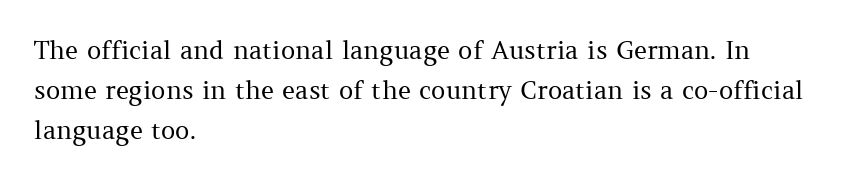
Q: Is the text bold? A: No.
Q: Is the text italic (slanted)? A: No, it is upright.
Q: Is the text underlined? A: No.
Q: How is the paragraph aligned? A: Left-aligned.
Q: Is the spacing between letters normal or unusually wide? A: Normal.
Q: Is the spacing between lines tight, normal or loose? A: Normal.
